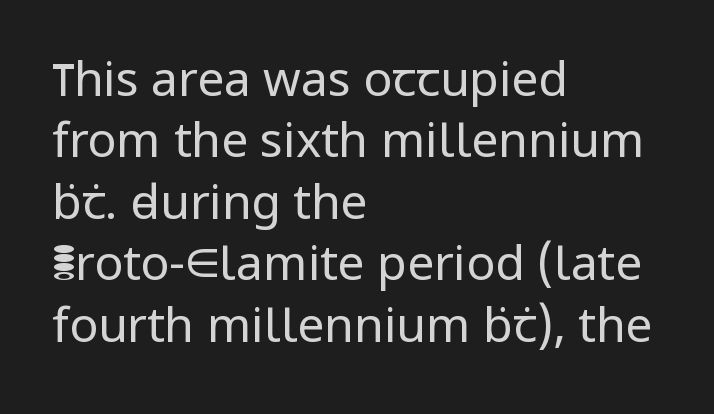
The axis of the letterforms is exactly vertical. Bare-footed words on every line. Nothing heavy about these letters — not bold at all. Is this a sans? Yes — the strokes have no serifs. Each letter keeps its own natural width here, so spacing adapts to shape. This rendering uses left alignment, leaving the right contour irregular.
